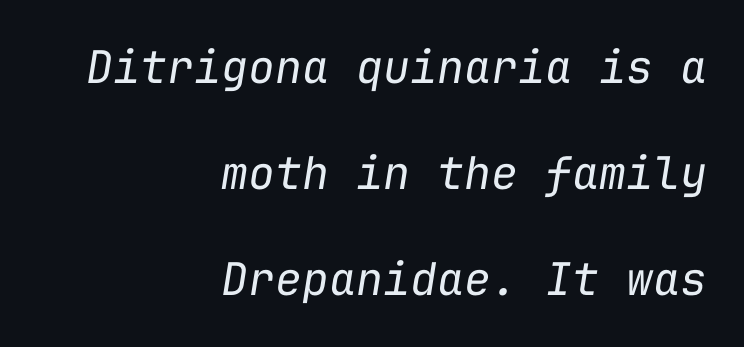
The font's italic variant was chosen for this text. Letter spacing: default. The rendering anchors every line to the right-hand side. The space directly below the letters is spotless. The space between consecutive lines is lavish.
